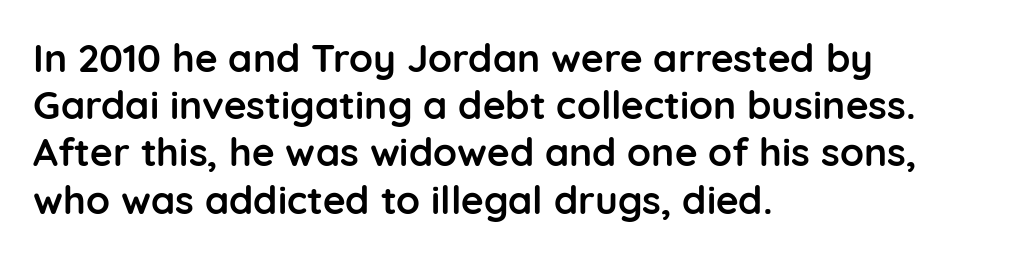
The image shows 39 px semibold sans-serif type, upright; set left-aligned, line spacing 1.21x, normal letter spacing, not underlined; low stroke contrast and a medium x-height.
